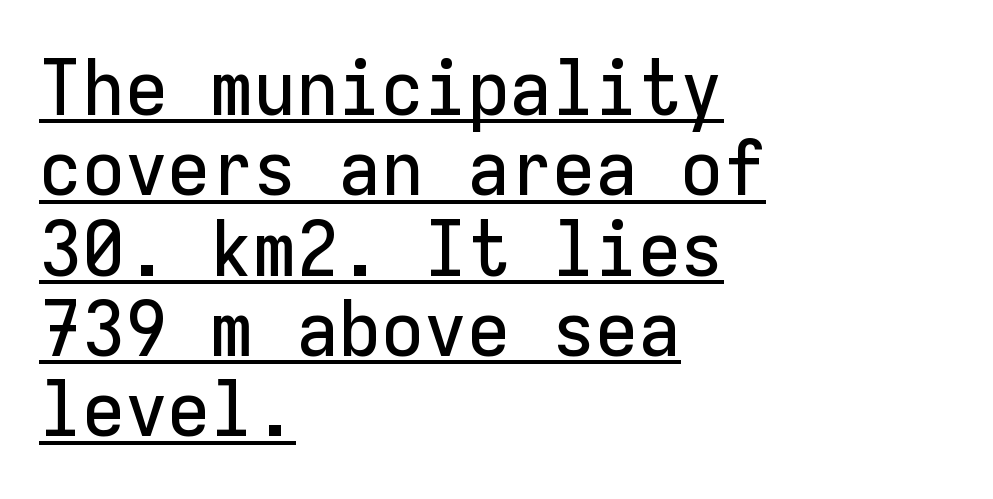
The designer went with a sans here, leaving each stem footless. Notice how the passage keeps a crisp vertical edge on the left only. These lines are rendered in a fixed-pitch font. Style check: upright.
